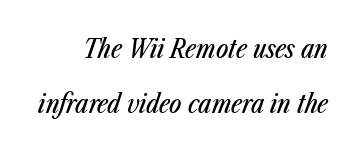
Descenders hang freely into open space. One glance says open: line gaps are wider than usual. Here the glyphs are tracked normally, forming tight word shapes. The rendering applies a slant to the glyphs.
